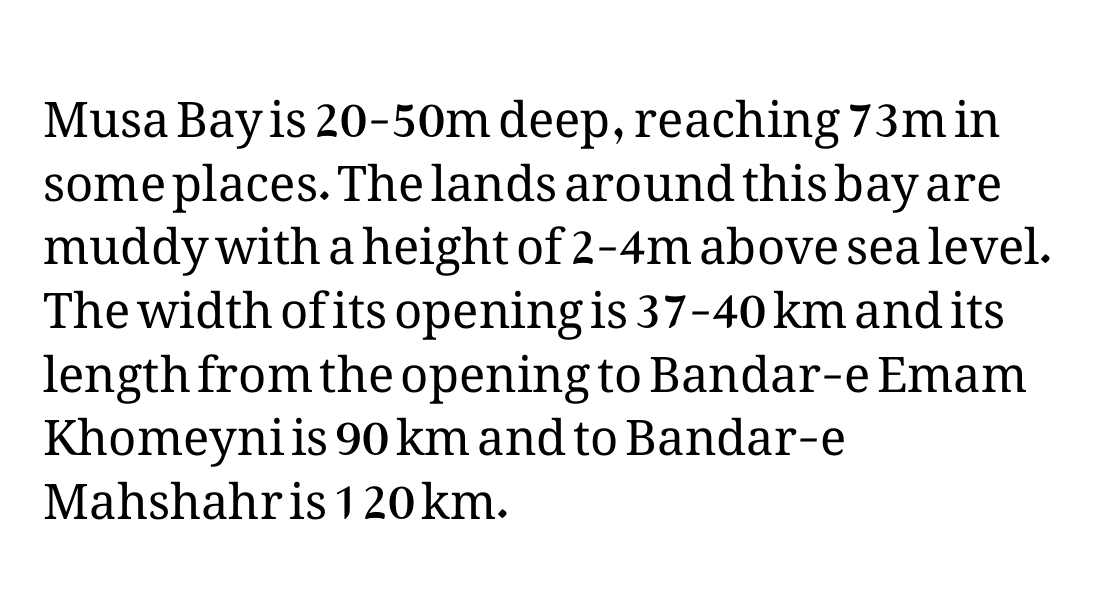
Is this a heavy cut? Hardly; it is regular or lighter. A clean baseline with only descenders dipping below it. Layout note: lines flush left. Is this a fixed-width face? No — the glyphs have proportional, varying widths.
